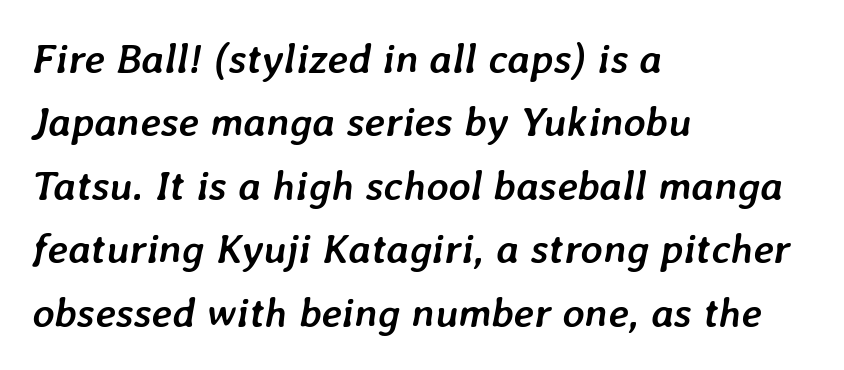
Q: Is the text bold? A: Yes.
Q: Is the text italic (slanted)? A: Yes, it leans right by about 7 degrees.
Q: Is the text underlined? A: No.
Q: How is the paragraph aligned? A: Left-aligned.
Q: Is the spacing between letters normal or unusually wide? A: Normal.
Q: Is the spacing between lines tight, normal or loose? A: Normal.
Q: Width (condensed, normal, or wide)? A: Normal.
Q: Stroke contrast? A: Low.
Q: x-height? A: Medium.
Q: Monospaced? A: No.
